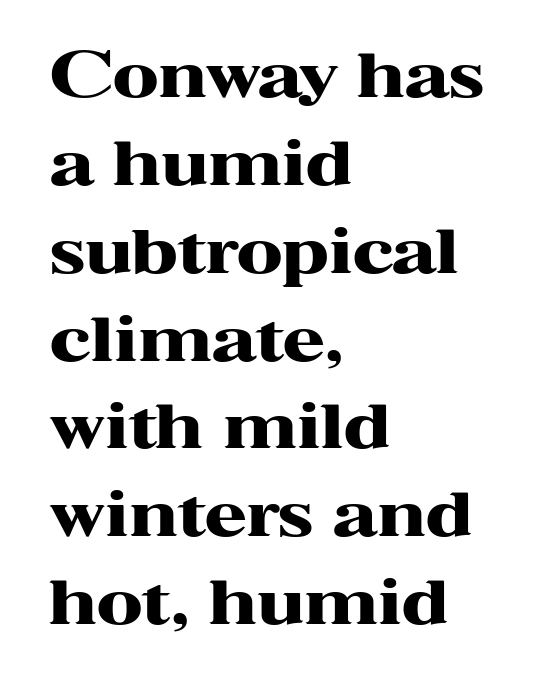
{"serif": "yes", "italic": "no", "bold": "yes", "weight": "heavy", "width": "wide", "stroke_contrast": "high", "x_height": "medium", "monospaced": "no", "underline": "no", "align": "left", "line_spacing": "normal", "line_spacing_ratio": 1.44, "letter_spacing": "normal", "letter_spacing_em": 0.0, "glyph_px": 61}
